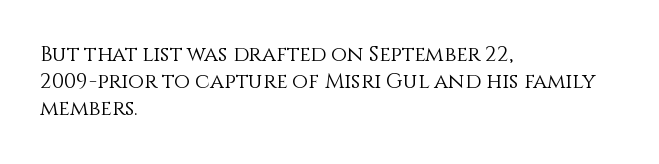
The passage shown is not underscored anywhere. Summary of vertical rhythm: regular, with standard interline spacing. The rag falls on the right side of this text block. Notice how the stems are strictly vertical — no italics here. Vertical stems look standard width or narrower in stroke.
